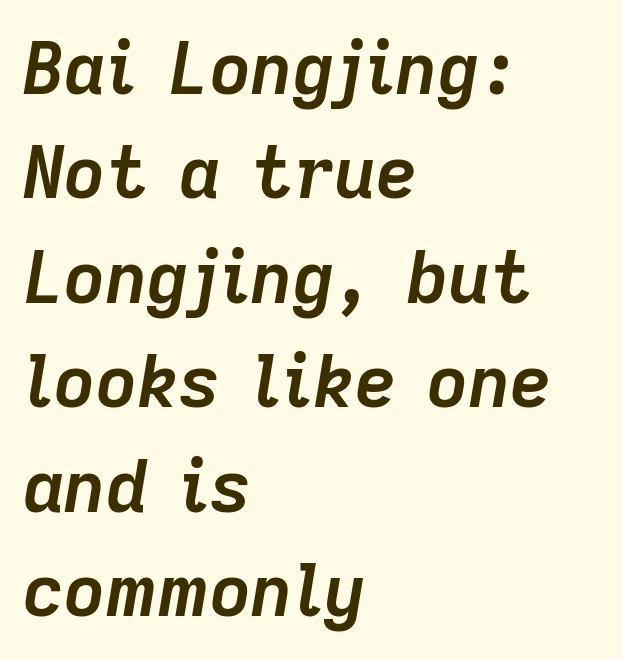
Q: Is the text bold? A: Yes.
Q: Is the text italic (slanted)? A: Yes, it leans right by about 9 degrees.
Q: Is the text underlined? A: No.
Q: How is the paragraph aligned? A: Left-aligned.
Q: Is the spacing between letters normal or unusually wide? A: Normal.
Q: Is the spacing between lines tight, normal or loose? A: Normal.
Q: Width (condensed, normal, or wide)? A: Normal.
Q: Stroke contrast? A: Low.
Q: x-height? A: Medium.
Q: Monospaced? A: No.
